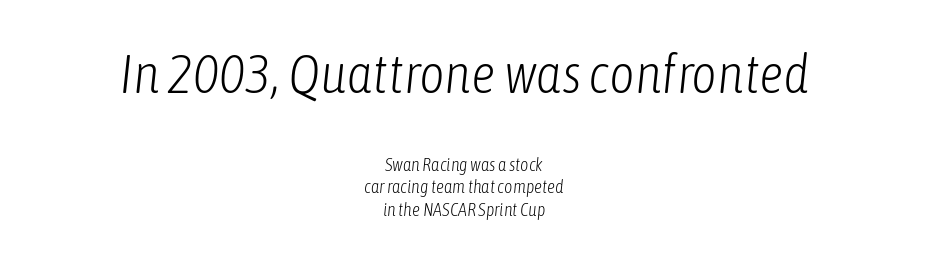
Q: Is the text bold? A: No.
Q: Is the text italic (slanted)? A: Yes, it leans right by about 6 degrees.
Q: Is the text underlined? A: No.
Q: How is the paragraph aligned? A: Centered.
Q: Is the spacing between letters normal or unusually wide? A: Normal.
Q: Is the spacing between lines tight, normal or loose? A: Normal.
Q: Which block of text is set in a larger size, the first (top) or the second (bottom)? A: The first (top) one.
Q: Width (condensed, normal, or wide)? A: Condensed.
Q: Stroke contrast? A: Low.
Q: x-height? A: Medium.
Q: Monospaced? A: No.
